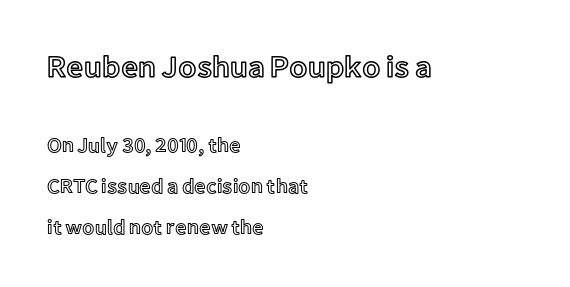
Q: Is the text italic (slanted)? A: No, it is upright.
Q: Is the text underlined? A: No.
Q: How is the paragraph aligned? A: Left-aligned.
Q: Is the spacing between letters normal or unusually wide? A: Normal.
Q: Is the spacing between lines tight, normal or loose? A: Loose.
Q: Which block of text is set in a larger size, the first (top) or the second (bottom)? A: The first (top) one.
Q: Width (condensed, normal, or wide)? A: Normal.
Q: x-height? A: Medium.
Q: Monospaced? A: No.
